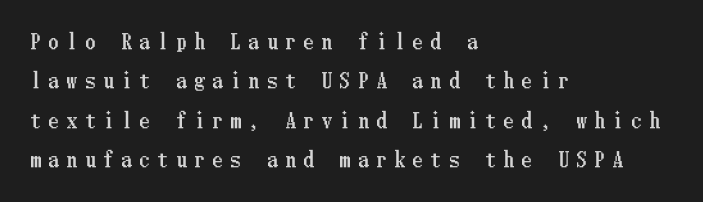
Layout note: lines flush left. Designer's note — italics off, roman on. Caption: expanded tracking, letters set apart. Letters rest on an invisible, unmarked baseline. Notice the wide empty band between every row — that's loose leading.
